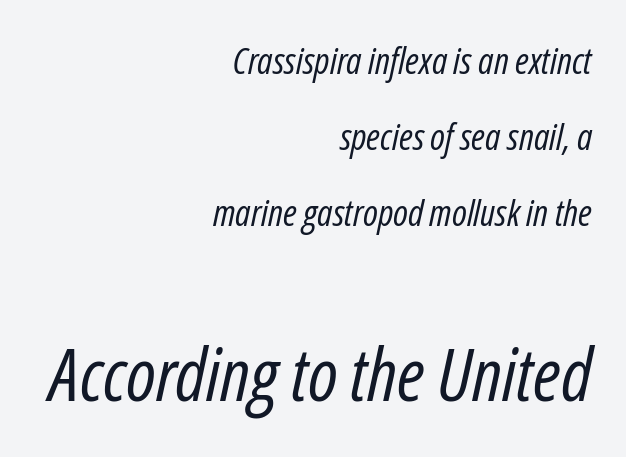
{"italic": "yes", "lean": "right", "slant_degrees": 12, "bold": "no", "weight": "regular", "width": "condensed", "stroke_contrast": "low", "x_height": "medium", "monospaced": "no", "underline": "no", "align": "right", "line_spacing": "loose", "line_spacing_ratio": 2.05, "letter_spacing": "normal", "letter_spacing_em": 0.0, "larger_block": "second", "size_ratio": 2.0, "glyph_px": 74}
